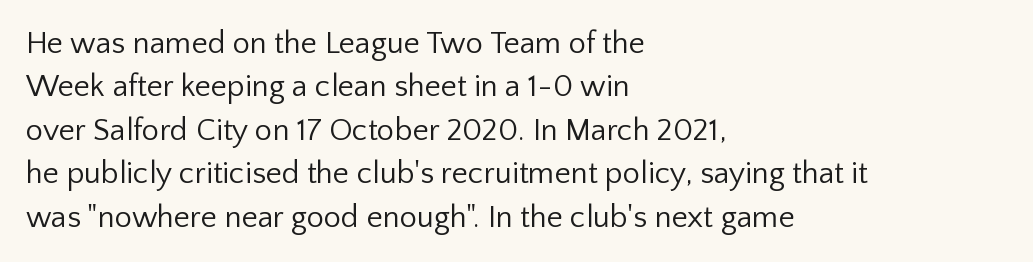
{"serif": "no", "italic": "no", "bold": "no", "weight": "regular", "width": "normal", "stroke_contrast": "low", "x_height": "medium", "monospaced": "no", "underline": "no", "align": "left", "line_spacing": "normal", "line_spacing_ratio": 1.4, "letter_spacing": "normal", "letter_spacing_em": 0.0, "glyph_px": 31}
